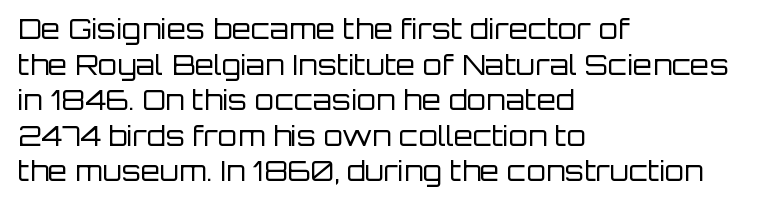
Where is the straight margin? On the left. The type family on display is of the sans-serif kind. Words appear dense and cohesive because spacing is normal. The space directly below the letters is spotless. Is this a heavy cut? Hardly; it is regular or lighter. Every stem runs plumb, perpendicular to the baseline.
